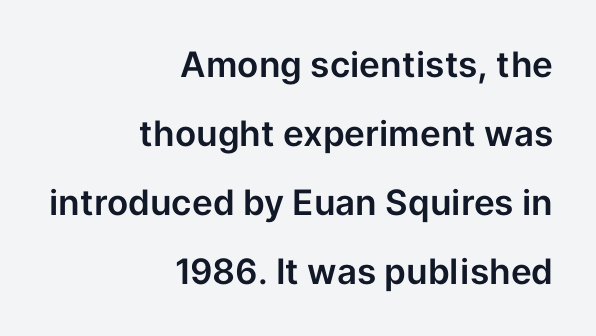
Loosely led — the rows are spread out. These lines are rendered in a variable-pitch font. The ragged edge is on the left, which tells us the setting is flush right. Ordinary non-slanted type is in use.
